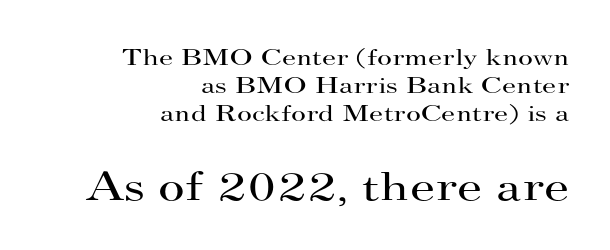
Q: Is the text bold? A: No.
Q: Is the text italic (slanted)? A: No, it is upright.
Q: Is the typeface a serif or a sans-serif typeface? A: Serif.
Q: Is the text underlined? A: No.
Q: How is the paragraph aligned? A: Right-aligned.
Q: Is the spacing between letters normal or unusually wide? A: Normal.
Q: Which block of text is set in a larger size, the first (top) or the second (bottom)? A: The second (bottom) one.
Q: Width (condensed, normal, or wide)? A: Wide.
Q: Stroke contrast? A: High.
Q: x-height? A: Small.
Q: Monospaced? A: No.
